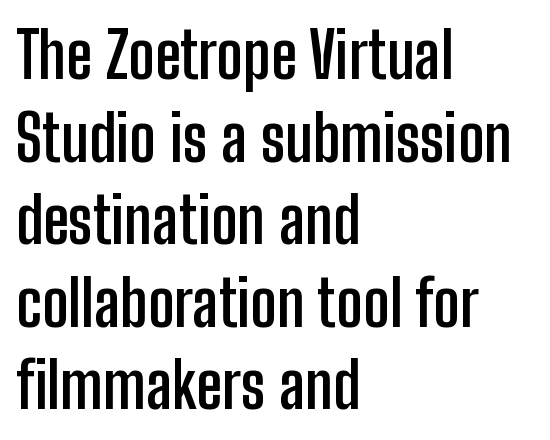
The image shows 64 px semibold, condensed sans-serif type, upright; set left-aligned, normal line spacing (1.29x), normal letter spacing, not underlined; low stroke contrast and a medium x-height.
